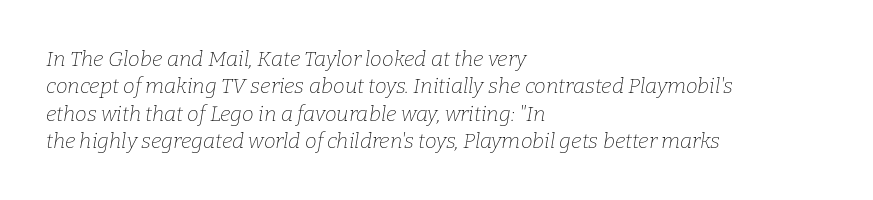
The image shows 21 px text type, italic (leaning right); set left-aligned, normal line spacing (1.3x), normal letter spacing, not underlined.
